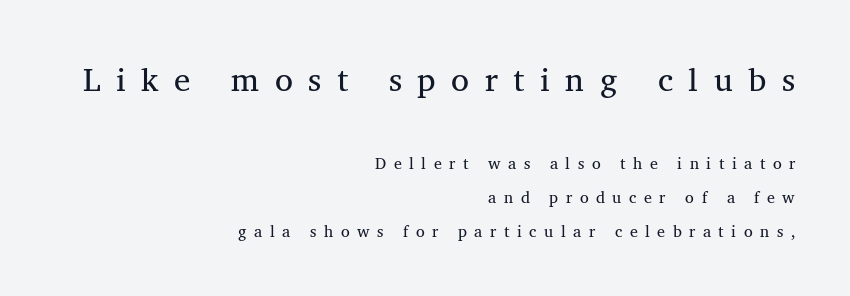
The image shows 33 px regular-weight serif type, upright; set right-aligned, loose line spacing (2.11x), unusually wide letter spacing (+0.47 em), not underlined; the first (top) block is 2.06x larger; medium stroke contrast and a medium x-height.
